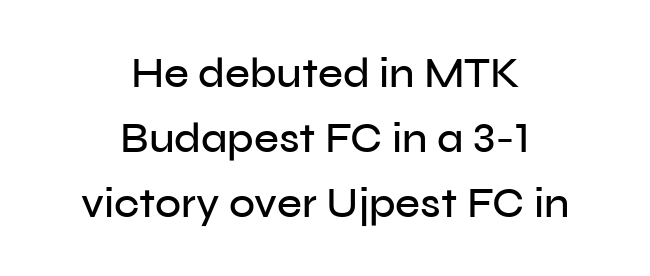
Spacing verdict: proportional, widths tailored to each character. The paragraph has two soft edges and a firm central axis. Summary of vertical rhythm: regular, with standard interline spacing. The text was rendered using a sans face with plain stroke endings.
